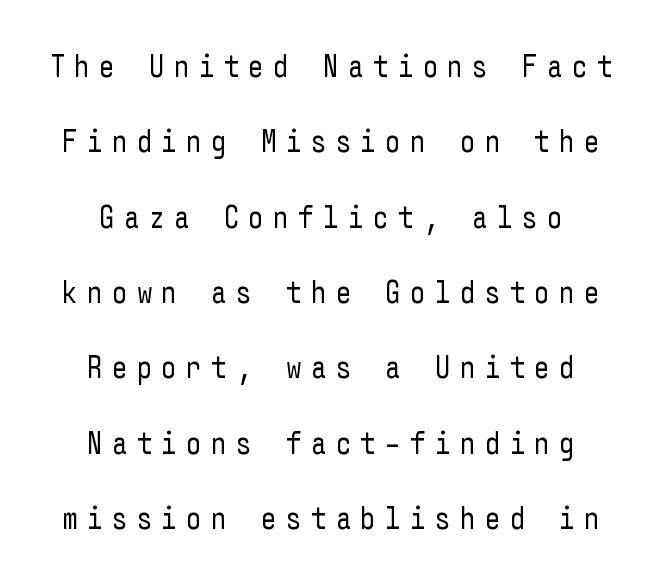
Q: Is the text bold? A: No.
Q: Is the text italic (slanted)? A: No, it is upright.
Q: Is the typeface a serif or a sans-serif typeface? A: Sans-serif.
Q: Is the text underlined? A: No.
Q: Is the spacing between letters normal or unusually wide? A: Unusually wide.
Q: Is the spacing between lines tight, normal or loose? A: Loose.
Q: Width (condensed, normal, or wide)? A: Condensed.
Q: Stroke contrast? A: Low.
Q: x-height? A: Medium.
